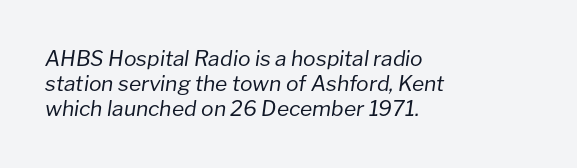
Q: Is the text bold? A: No.
Q: Is the text italic (slanted)? A: Yes, it leans right by about 8 degrees.
Q: Is the text underlined? A: No.
Q: How is the paragraph aligned? A: Left-aligned.
Q: Is the spacing between letters normal or unusually wide? A: Normal.
